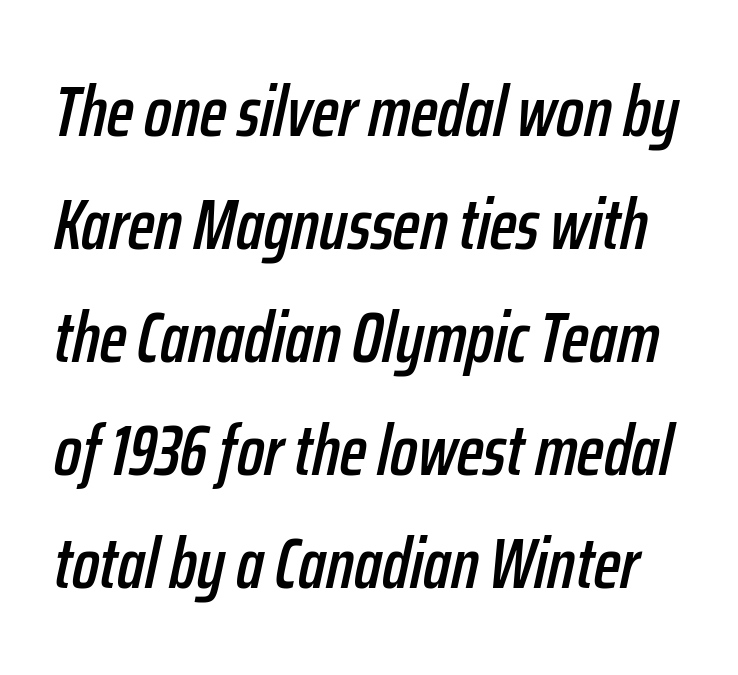
{"italic": "yes", "lean": "right", "slant_degrees": 12, "width": "condensed", "stroke_contrast": "low", "x_height": "medium", "monospaced": "no", "underline": "no", "line_spacing": "normal", "line_spacing_ratio": 1.57, "letter_spacing": "normal", "letter_spacing_em": 0.0, "glyph_px": 72}
